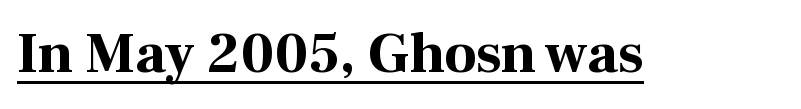
Q: Is the text bold? A: Yes.
Q: Is the text italic (slanted)? A: No, it is upright.
Q: Is the typeface a serif or a sans-serif typeface? A: Serif.
Q: Is the text underlined? A: Yes.
Q: Is the spacing between letters normal or unusually wide? A: Normal.
Q: Width (condensed, normal, or wide)? A: Normal.
Q: Stroke contrast? A: High.
Q: x-height? A: Medium.
Q: Monospaced? A: No.
